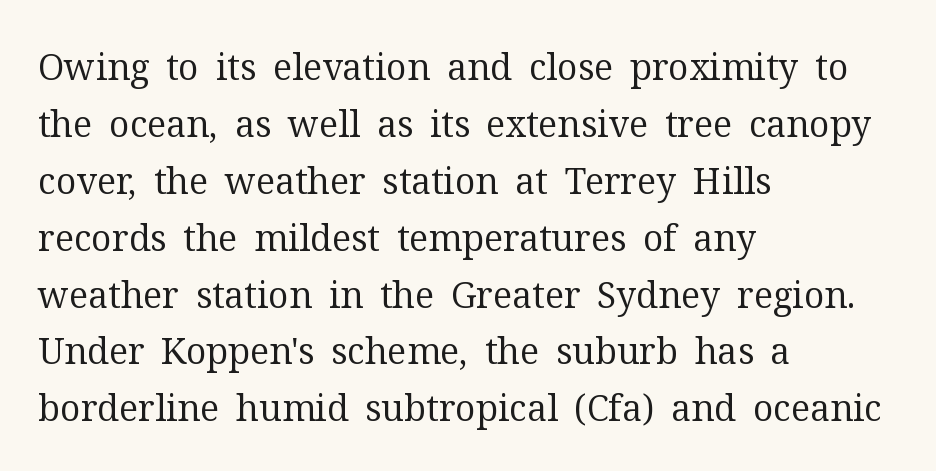
{"serif": "yes", "italic": "no", "bold": "no", "weight": "regular", "width": "normal", "stroke_contrast": "medium", "x_height": "medium", "monospaced": "no", "underline": "no", "align": "left", "line_spacing": "normal", "line_spacing_ratio": 1.58, "letter_spacing": "normal", "letter_spacing_em": 0.0, "glyph_px": 36}
